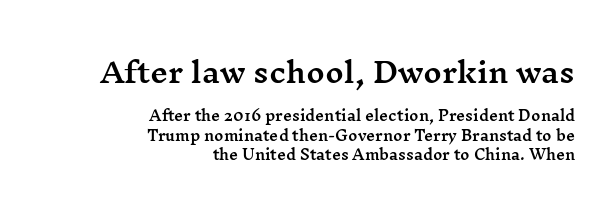
The area under the type is left untouched. Ordinary non-slanted type is in use. Is the letter spacing exaggerated? No — it looks like the ordinary default. A flush-right, rag-left setting is used for this passage. You could not count columns in this text — the font is proportionally spaced.
